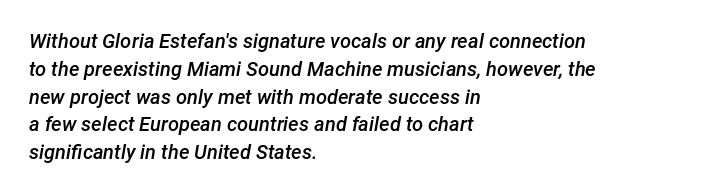
The image shows 20 px text type, italic (leaning right); set left-aligned, normal line spacing (1.39x), normal letter spacing, not underlined.
